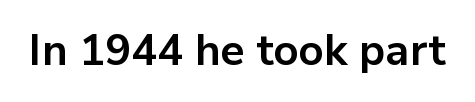
I'd call this a sans setting — the letters go barefoot. It's the straight-up-and-down kind of type. This rendering leaves character spacing at its baseline value. The face used here is proportionally spaced, like ordinary book or web type. Heft: maximum for text — a bold. Clear beneath every line of the passage.
